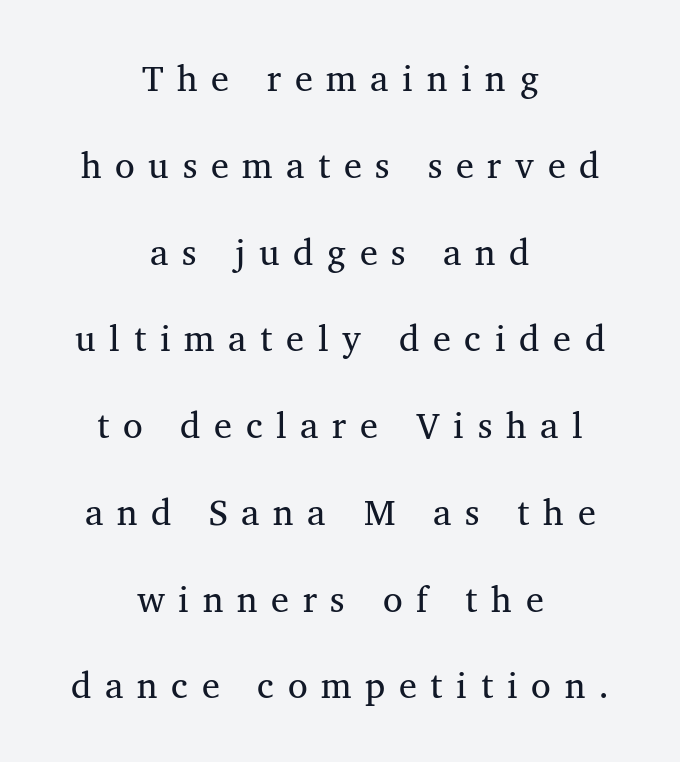
{"serif": "yes", "italic": "no", "bold": "no", "weight": "regular", "width": "normal", "stroke_contrast": "medium", "x_height": "medium", "monospaced": "no", "underline": "no", "align": "center", "line_spacing": "loose", "line_spacing_ratio": 2.41, "letter_spacing": "wide", "letter_spacing_em": 0.38, "glyph_px": 36}
